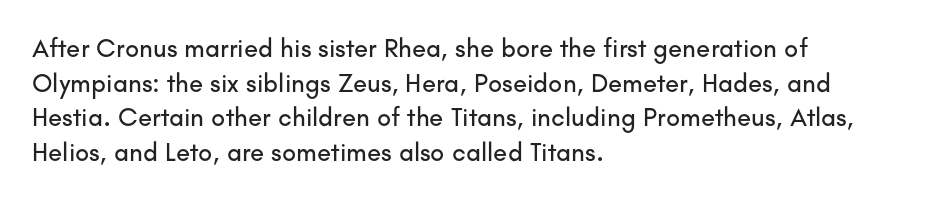
Q: Is the text italic (slanted)? A: No, it is upright.
Q: Is the text underlined? A: No.
Q: How is the paragraph aligned? A: Left-aligned.
Q: Is the spacing between letters normal or unusually wide? A: Normal.
Q: Is the spacing between lines tight, normal or loose? A: Normal.
